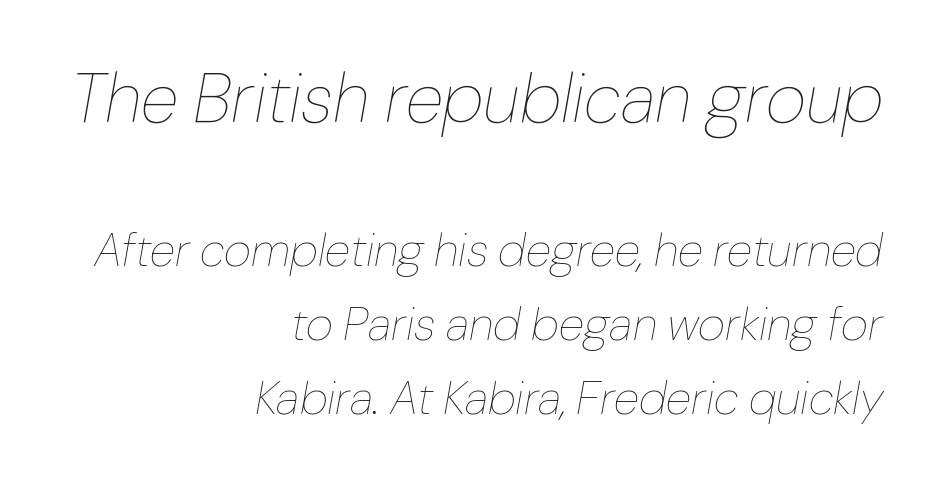
The image shows 70 px thin type, italic (leaning right); set right-aligned, normal line spacing (1.58x), normal letter spacing, not underlined; the first (top) block is 1.49x larger; low stroke contrast and a medium x-height.
